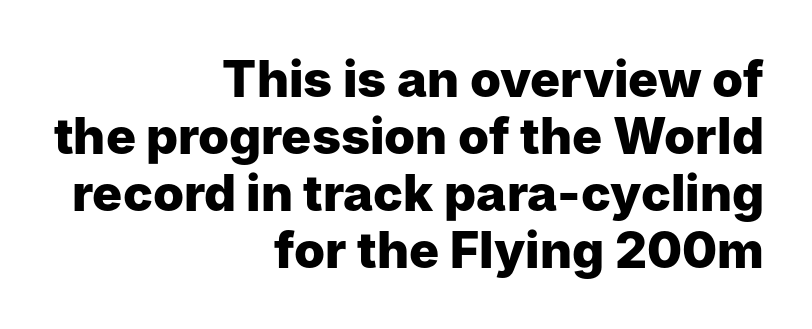
Q: Is the text bold? A: Yes.
Q: Is the text italic (slanted)? A: No, it is upright.
Q: Is the typeface a serif or a sans-serif typeface? A: Sans-serif.
Q: Is the text underlined? A: No.
Q: How is the paragraph aligned? A: Right-aligned.
Q: Is the spacing between letters normal or unusually wide? A: Normal.
Q: Is the spacing between lines tight, normal or loose? A: Tight.
Q: Width (condensed, normal, or wide)? A: Normal.
Q: Stroke contrast? A: Low.
Q: x-height? A: Medium.
Q: Monospaced? A: No.
